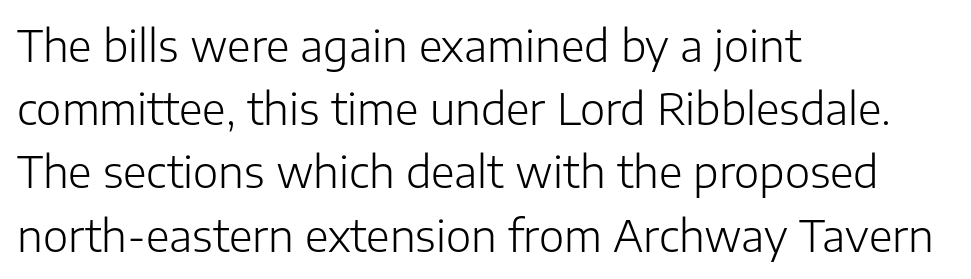
One glance says typical: line gaps are just what's usual. The typesetting does not lean heavy: it is not bold. The setting favours the left margin, as ordinary paragraphs usually do. The horizontal fit of the characters is conventional and even. The letters stand upright; this is a roman face. Each row of text sits above clean, open space.
